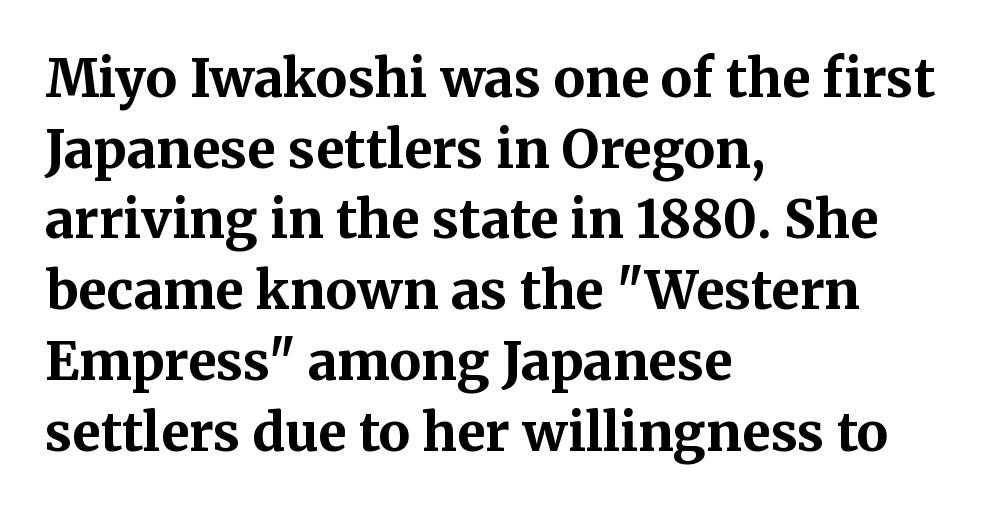
A typesetter would label this face a serif. Successive baselines arrive at the customary interval. The space directly below the letters is spotless. Words appear dense and cohesive because spacing is normal. A typesetter would mark this as roman, not italic. Heavy-handed strokes throughout: this text is bold.
